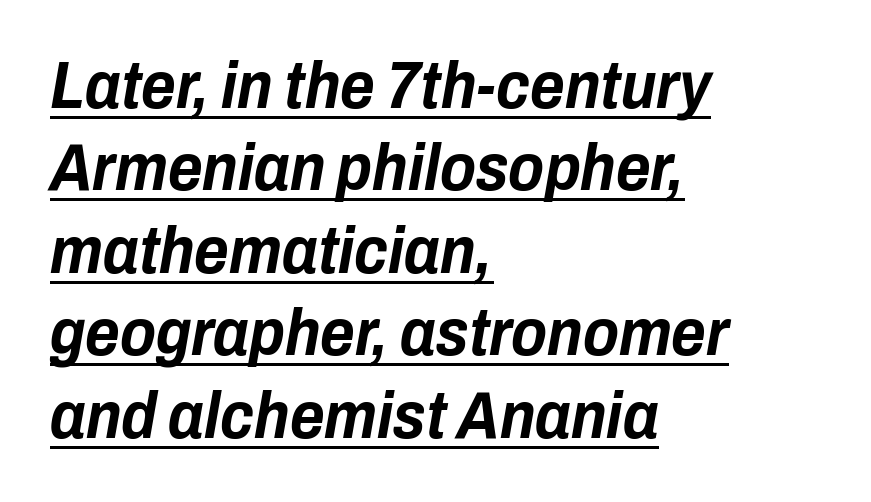
Think of a printed novel: that variable character pitch is what you see here. Regular leading. The sample's only ornament is a line tracing under the words. It's the slanting kind of type.
